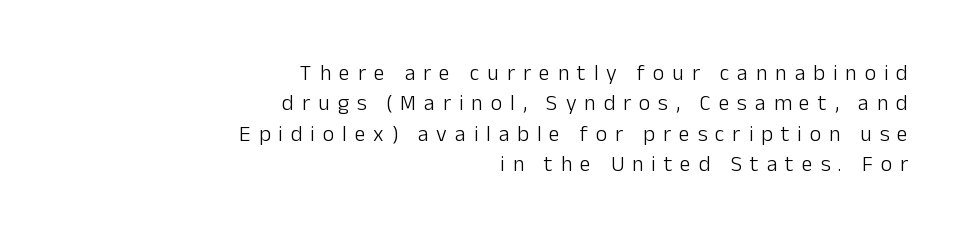
Q: Is the text bold? A: No.
Q: Is the text italic (slanted)? A: No, it is upright.
Q: Is the text underlined? A: No.
Q: How is the paragraph aligned? A: Right-aligned.
Q: Is the spacing between letters normal or unusually wide? A: Unusually wide.
Q: Is the spacing between lines tight, normal or loose? A: Normal.
